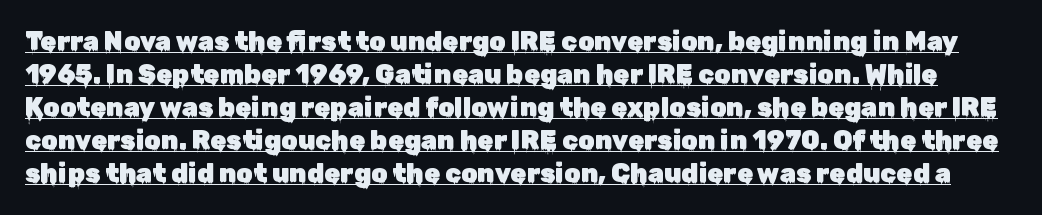
Q: Is the text italic (slanted)? A: No, it is upright.
Q: Is the text underlined? A: Yes.
Q: Is the spacing between letters normal or unusually wide? A: Normal.
Q: Is the spacing between lines tight, normal or loose? A: Normal.
